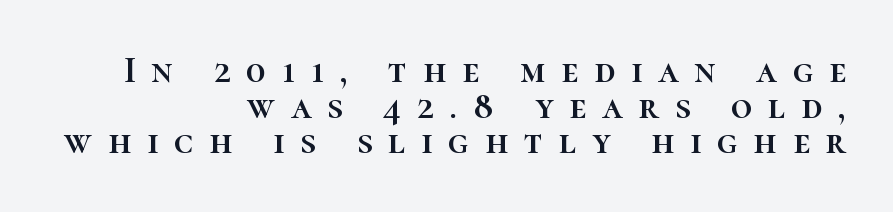
The passage shown is typed in a proportional face where columns would drift. Notice how the stems are strictly vertical — no italics here. Check the space under the baseline: it is left empty. What stands out about the letter spacing? Its width — letters are far apart.
